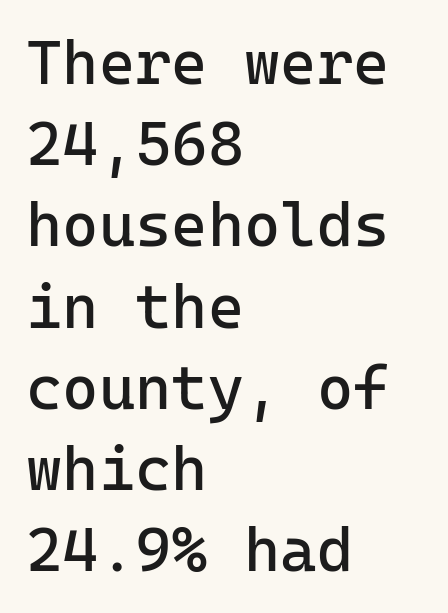
{"serif": "no", "italic": "no", "bold": "no", "weight": "regular", "width": "normal", "stroke_contrast": "low", "x_height": "medium", "monospaced": "yes", "underline": "no", "align": "left", "line_spacing": "normal", "line_spacing_ratio": 1.31, "letter_spacing": "normal", "letter_spacing_em": 0.0, "glyph_px": 62}
